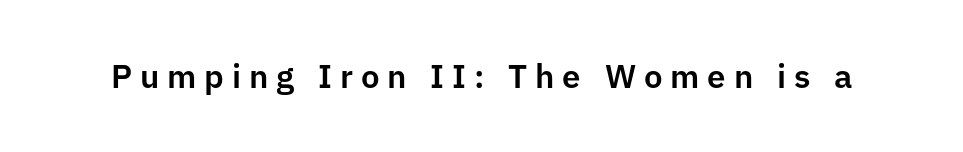
Every character sits straight up, as roman type does. The rendering shows plain stroke endings on the letterforms — a sans-serif design. Underline: absent. Short note: letters widely spaced. The rendering uses natural spacing where letterforms have individual widths.
